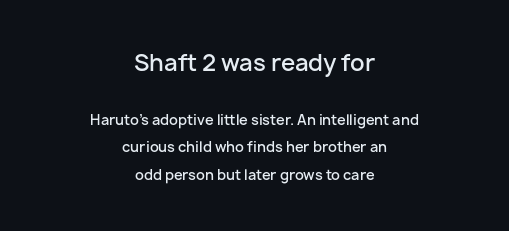
{"italic": "no", "bold": "semi", "underline": "no", "align": "center", "line_spacing": "loose", "line_spacing_ratio": 1.97, "letter_spacing": "normal", "letter_spacing_em": 0.0, "larger_block": "first", "size_ratio": 1.64, "glyph_px": 23}
